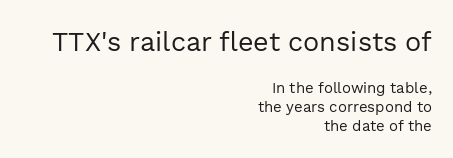
{"italic": "no", "bold": "no", "underline": "no", "align": "right", "line_spacing": "normal", "line_spacing_ratio": 1.25, "letter_spacing": "normal", "letter_spacing_em": 0.0, "larger_block": "first", "size_ratio": 1.8, "glyph_px": 27}
